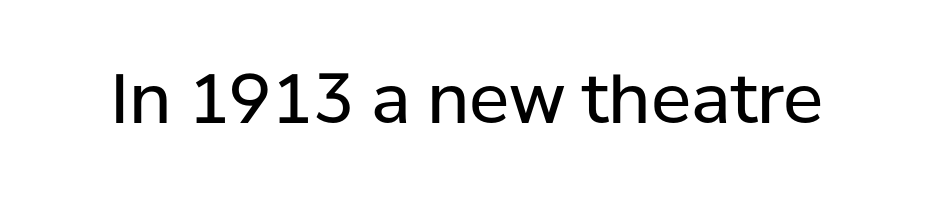
The image shows 68 px regular-weight sans-serif type, upright; set normal letter spacing, not underlined; low stroke contrast and a medium x-height.
